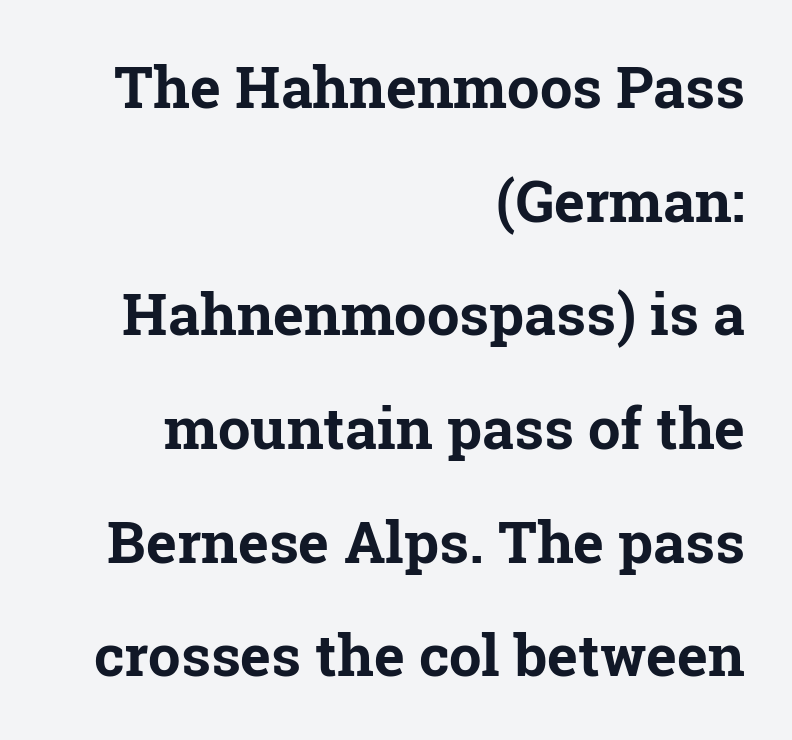
{"serif": "yes", "italic": "no", "bold": "yes", "weight": "bold", "width": "normal", "stroke_contrast": "low", "x_height": "medium", "monospaced": "no", "underline": "no", "align": "right", "line_spacing": "loose", "line_spacing_ratio": 1.96, "letter_spacing": "normal", "letter_spacing_em": 0.0, "glyph_px": 58}
